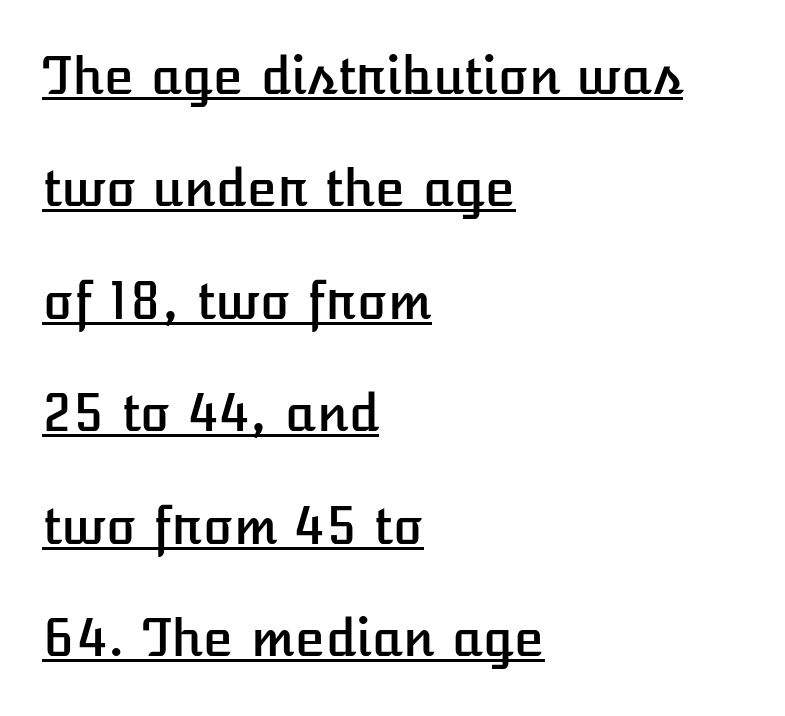
The letterforms sit shoulder to shoulder at normal distance. Think of a printed novel: that variable character pitch is what you see here. Italic? Not at all — the glyphs are vertical. Summary of vertical rhythm: relaxed, with wide interline spacing. Teacher's note: observe the even left margin — that is flush-left alignment.
